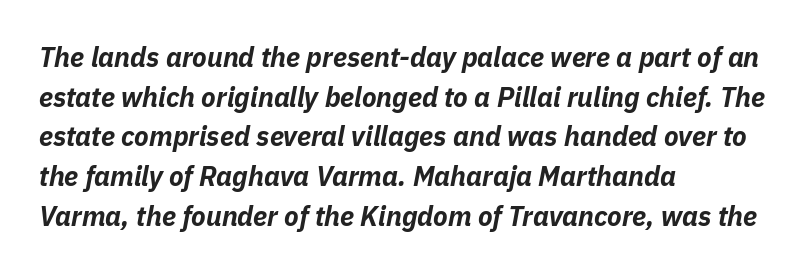
Q: Is the text bold? A: Yes.
Q: Is the text italic (slanted)? A: Yes, it leans right by about 11 degrees.
Q: Is the text underlined? A: No.
Q: How is the paragraph aligned? A: Left-aligned.
Q: Is the spacing between letters normal or unusually wide? A: Normal.
Q: Is the spacing between lines tight, normal or loose? A: Normal.
